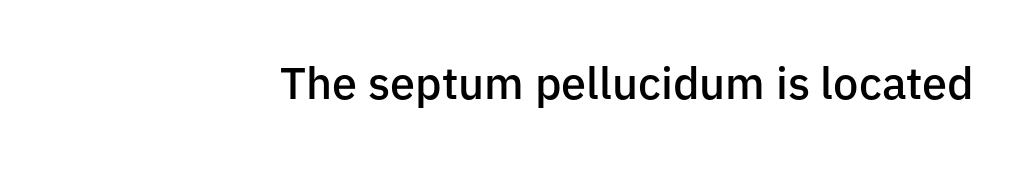
Q: Is the text bold? A: Semi-bold.
Q: Is the text italic (slanted)? A: No, it is upright.
Q: Is the typeface a serif or a sans-serif typeface? A: Sans-serif.
Q: Is the text underlined? A: No.
Q: How is the paragraph aligned? A: Right-aligned.
Q: Is the spacing between letters normal or unusually wide? A: Normal.
Q: Width (condensed, normal, or wide)? A: Normal.
Q: Stroke contrast? A: Low.
Q: x-height? A: Medium.
Q: Monospaced? A: No.
